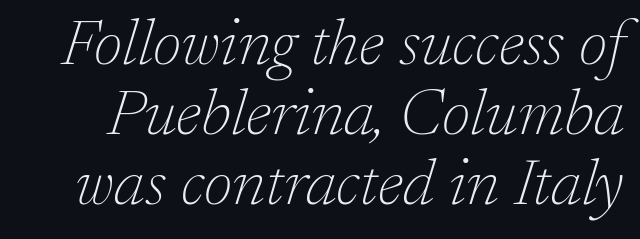
The image shows 65 px thin serif type, italic (leaning right); set tight line spacing (1.08x), normal letter spacing, not underlined; low stroke contrast and a medium x-height.
